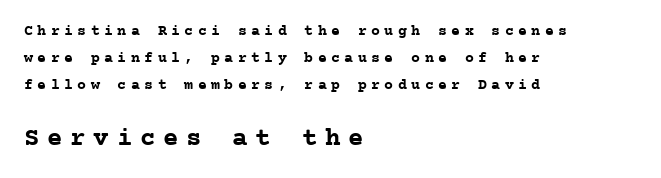
Here the glyphs are tracked loosely, breaking word shapes into spaced letters. Type size steps up from the first block to the second. Students, this is bold: see how much ink each stroke carries. Line starts are locked; line ends wander. Unlike italic type, these characters show no tilt at all. The space beneath each line is pristine and unruled.
